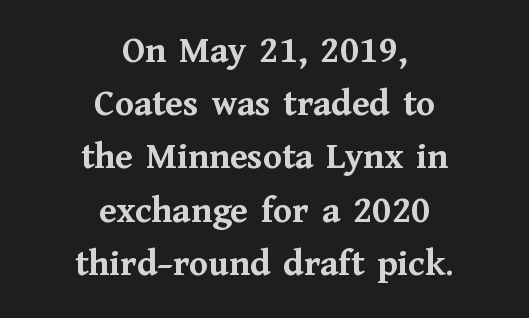
This is the regular roman posture of the typeface. Every row of glyphs is offset so its center matches the block's center. The specimen omits any rule beneath the text block's lines. This sample uses plain, unmodified letter spacing. The letters are bold, with thick, heavy strokes. Letterform terminals end in serifs throughout the passage.
